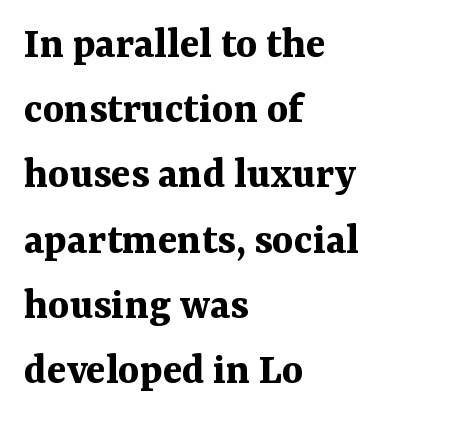
Lines of text with bare space underneath. Notice how thick the strokes are: this is what a full bold looks like. Note the varied advance widths — an 'i' is clearly narrower than an 'm'. Every row of glyphs begins at an identical x-position on the left. What kind of face is this? One with serifs.
